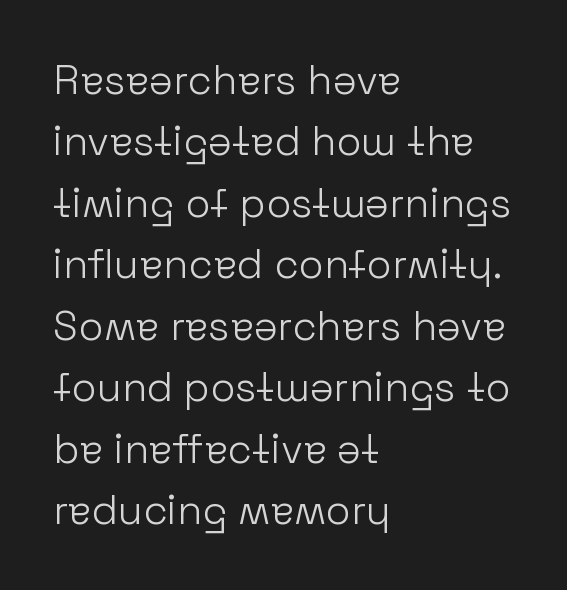
These lines are set flush left with a ragged right edge. Think of a printed novel: that variable character pitch is what you see here. Type without underlining. Interline gaps are of average width in this sample.
